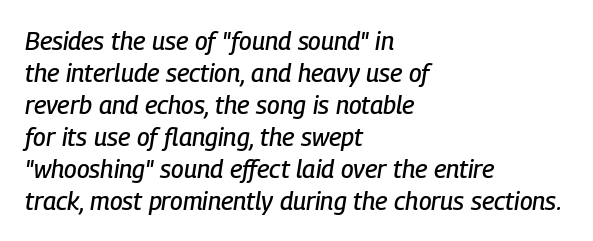
The image shows 25 px text type, italic (leaning right); set left-aligned, normal line spacing (1.28x), normal letter spacing, not underlined.
